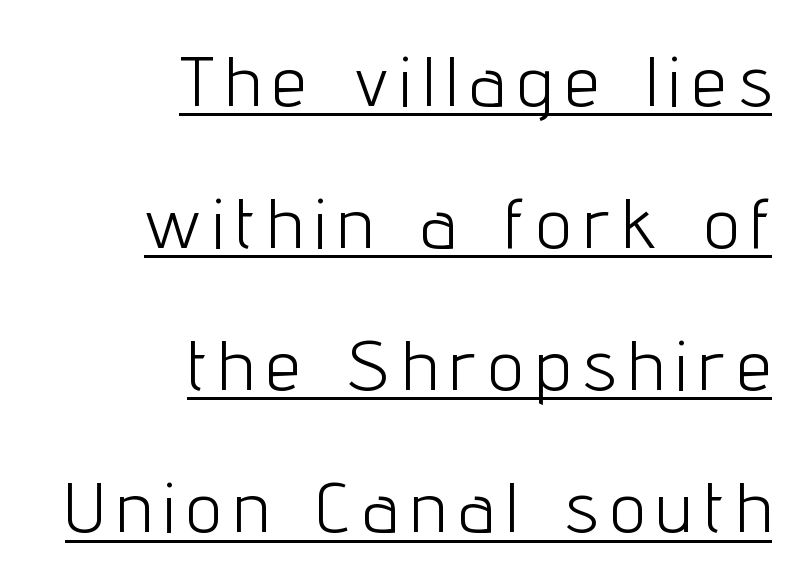
The image shows 70 px light, condensed sans-serif type, upright; set right-aligned, loose line spacing (2.03x), underlined; low stroke contrast and a medium x-height.
